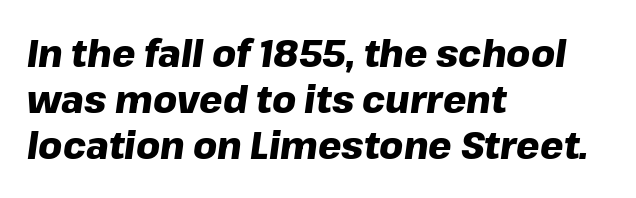
{"italic": "yes", "lean": "right", "slant_degrees": 8, "bold": "yes", "weight": "heavy", "width": "normal", "stroke_contrast": "low", "x_height": "medium", "monospaced": "no", "underline": "no", "align": "left", "line_spacing": "normal", "line_spacing_ratio": 1.25, "letter_spacing": "normal", "letter_spacing_em": 0.0, "glyph_px": 37}
